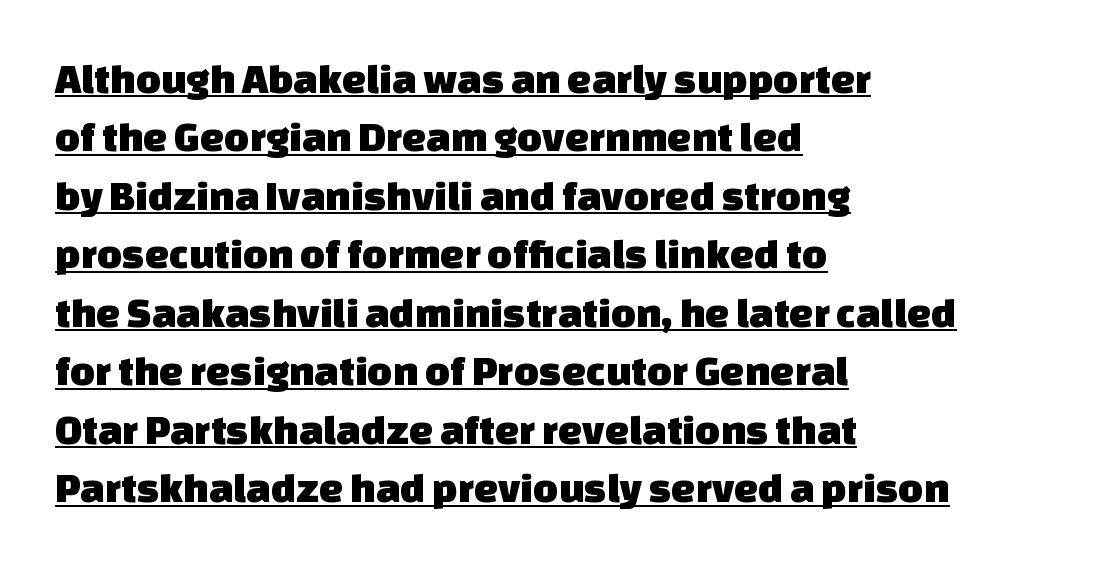
Q: Is the typeface a serif or a sans-serif typeface? A: Sans-serif.
Q: Is the text underlined? A: Yes.
Q: How is the paragraph aligned? A: Left-aligned.
Q: Is the spacing between letters normal or unusually wide? A: Normal.
Q: Is the spacing between lines tight, normal or loose? A: Normal.
Q: Width (condensed, normal, or wide)? A: Normal.
Q: Stroke contrast? A: Low.
Q: x-height? A: Large.
Q: Monospaced? A: No.
